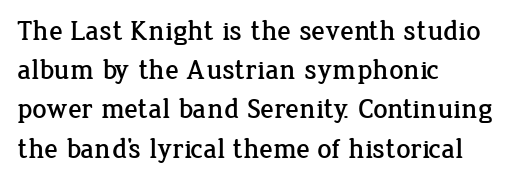
Q: Is the text italic (slanted)? A: No, it is upright.
Q: Is the typeface a serif or a sans-serif typeface? A: Serif.
Q: Is the text underlined? A: No.
Q: How is the paragraph aligned? A: Left-aligned.
Q: Is the spacing between letters normal or unusually wide? A: Normal.
Q: Is the spacing between lines tight, normal or loose? A: Normal.
Q: Width (condensed, normal, or wide)? A: Normal.
Q: Stroke contrast? A: Low.
Q: x-height? A: Medium.
Q: Monospaced? A: No.
